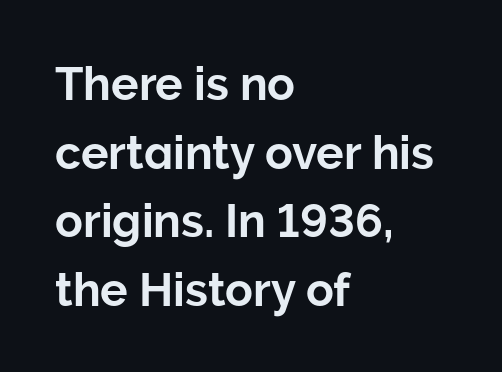
{"serif": "no", "italic": "no", "width": "normal", "stroke_contrast": "low", "x_height": "medium", "monospaced": "no", "underline": "no", "align": "left", "line_spacing": "normal", "line_spacing_ratio": 1.49, "letter_spacing": "normal", "letter_spacing_em": 0.0, "glyph_px": 46}
